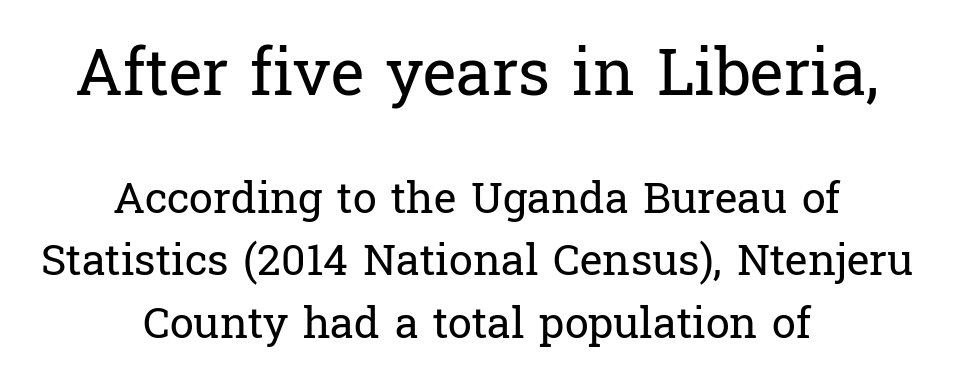
Q: Is the text bold? A: No.
Q: Is the text italic (slanted)? A: No, it is upright.
Q: Is the typeface a serif or a sans-serif typeface? A: Serif.
Q: Is the text underlined? A: No.
Q: How is the paragraph aligned? A: Centered.
Q: Is the spacing between letters normal or unusually wide? A: Normal.
Q: Is the spacing between lines tight, normal or loose? A: Normal.
Q: Which block of text is set in a larger size, the first (top) or the second (bottom)? A: The first (top) one.
Q: Width (condensed, normal, or wide)? A: Normal.
Q: Stroke contrast? A: Low.
Q: x-height? A: Medium.
Q: Monospaced? A: No.
